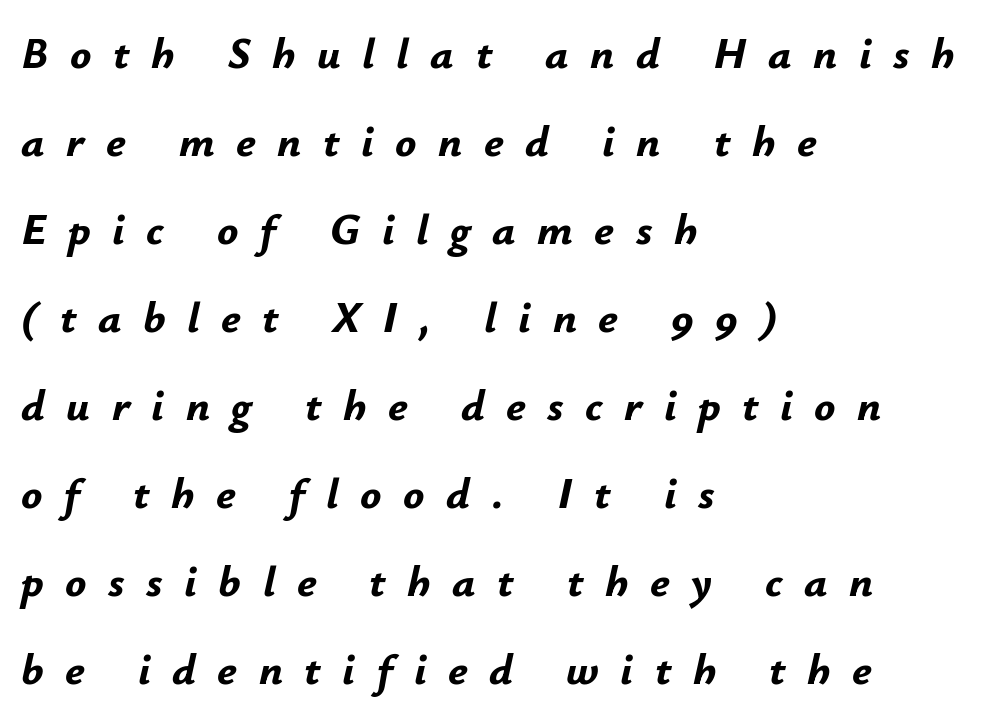
{"italic": "yes", "lean": "right", "slant_degrees": 12, "bold": "yes", "weight": "bold", "width": "normal", "stroke_contrast": "low", "x_height": "small", "monospaced": "no", "underline": "no", "align": "left", "line_spacing": "loose", "line_spacing_ratio": 2.0, "letter_spacing": "wide", "letter_spacing_em": 0.49, "glyph_px": 44}
